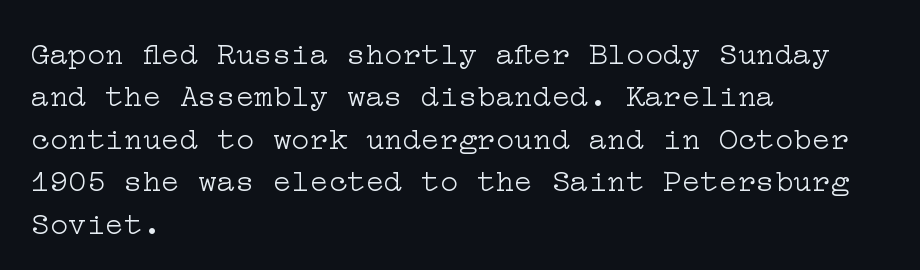
{"serif": "yes", "italic": "no", "bold": "no", "weight": "light", "width": "wide", "stroke_contrast": "low", "x_height": "medium", "underline": "no", "align": "left", "line_spacing": "normal", "line_spacing_ratio": 1.37, "letter_spacing": "normal", "letter_spacing_em": 0.0, "glyph_px": 31}
